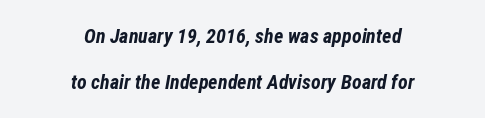
{"italic": "yes", "lean": "right", "slant_degrees": 12, "bold": "yes", "underline": "no", "align": "center", "line_spacing": "loose", "line_spacing_ratio": 2.3, "letter_spacing": "normal", "letter_spacing_em": 0.0, "glyph_px": 20}
